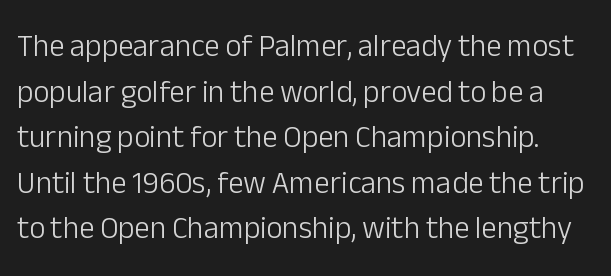
The image shows 31 px light sans-serif type, upright; set normal line spacing (1.47x), normal letter spacing, not underlined; low stroke contrast and a medium x-height.
